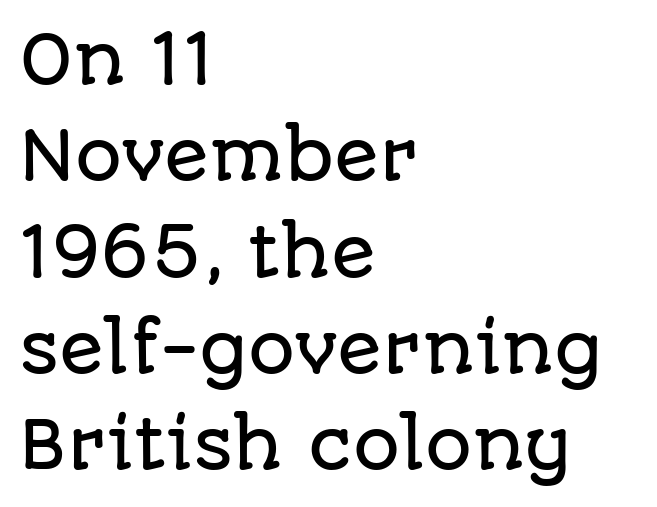
The image shows 66 px sans-serif type, upright; set left-aligned, normal line spacing (1.46x), normal letter spacing, not underlined; low stroke contrast and a large x-height.
